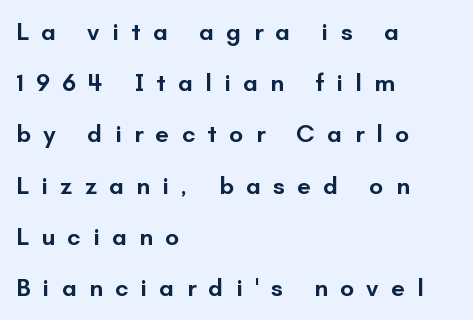
{"italic": "no", "bold": "semi", "underline": "no", "align": "left", "line_spacing": "loose", "line_spacing_ratio": 2.05, "letter_spacing": "wide", "letter_spacing_em": 0.49, "glyph_px": 25}
